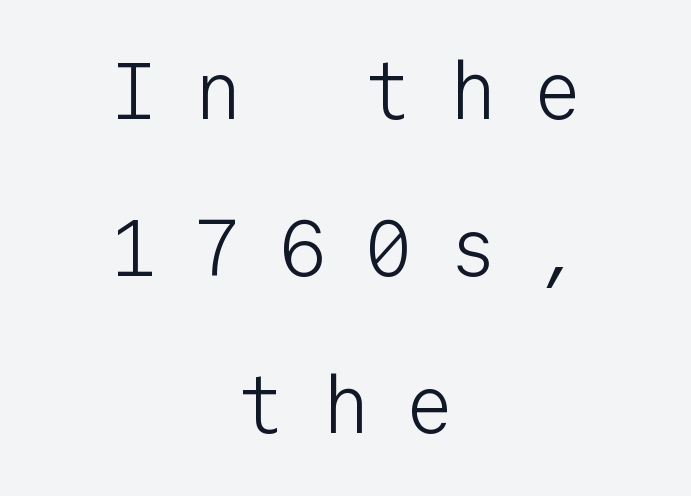
Q: Is the text bold? A: No.
Q: Is the text italic (slanted)? A: No, it is upright.
Q: Is the typeface a serif or a sans-serif typeface? A: Sans-serif.
Q: Is the text underlined? A: No.
Q: How is the paragraph aligned? A: Centered.
Q: Is the spacing between letters normal or unusually wide? A: Unusually wide.
Q: Is the spacing between lines tight, normal or loose? A: Loose.
Q: Width (condensed, normal, or wide)? A: Normal.
Q: Stroke contrast? A: Low.
Q: x-height? A: Medium.
Q: Monospaced? A: Yes.
